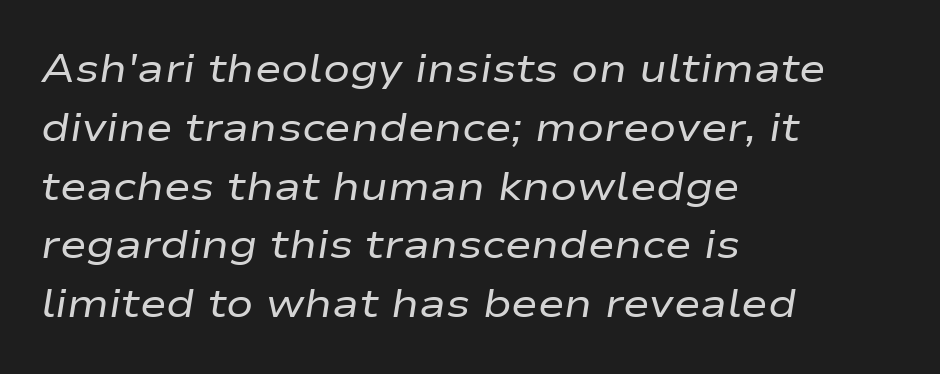
{"italic": "yes", "lean": "right", "slant_degrees": 9, "bold": "no", "weight": "regular", "width": "wide", "stroke_contrast": "low", "x_height": "medium", "monospaced": "no", "underline": "no", "align": "left", "line_spacing": "normal", "line_spacing_ratio": 1.47, "letter_spacing": "normal", "letter_spacing_em": 0.0, "glyph_px": 40}
